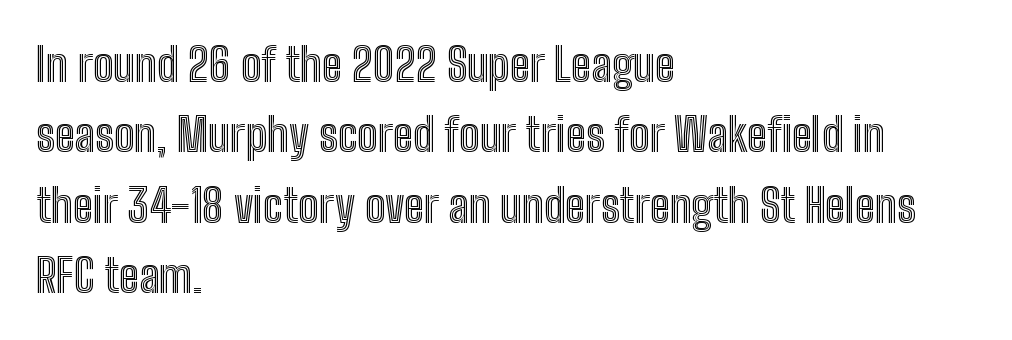
Is this a fixed-width face? No — the glyphs have proportional, varying widths. The strip under each line holds only bare page. Ordinary non-slanted type is in use. These lines keep a tight, regular rhythm from letter to letter. Typeset ragged right — the left edge is the straight one.
